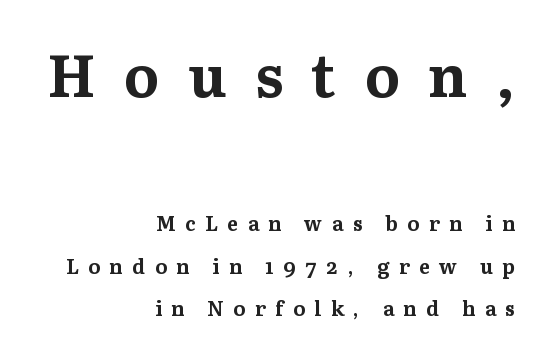
The image shows 59 px bold serif type, upright; set right-aligned, loose line spacing (2.12x), unusually wide letter spacing (+0.48 em), not underlined; the first (top) block is 2.95x larger; medium stroke contrast and a medium x-height.
